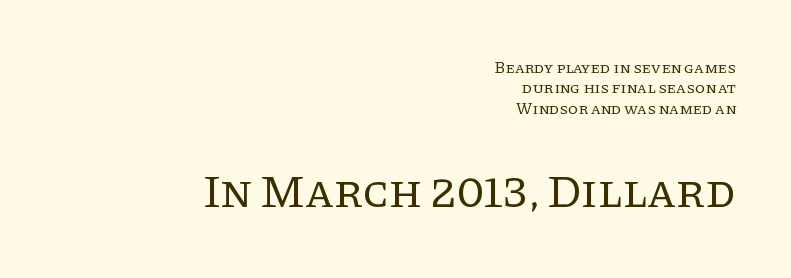
Q: Is the text bold? A: No.
Q: Is the text italic (slanted)? A: No, it is upright.
Q: Is the typeface a serif or a sans-serif typeface? A: Serif.
Q: Is the text underlined? A: No.
Q: How is the paragraph aligned? A: Right-aligned.
Q: Is the spacing between letters normal or unusually wide? A: Normal.
Q: Is the spacing between lines tight, normal or loose? A: Normal.
Q: Which block of text is set in a larger size, the first (top) or the second (bottom)? A: The second (bottom) one.
Q: Width (condensed, normal, or wide)? A: Normal.
Q: Stroke contrast? A: Low.
Q: x-height? A: Large.
Q: Monospaced? A: No.
